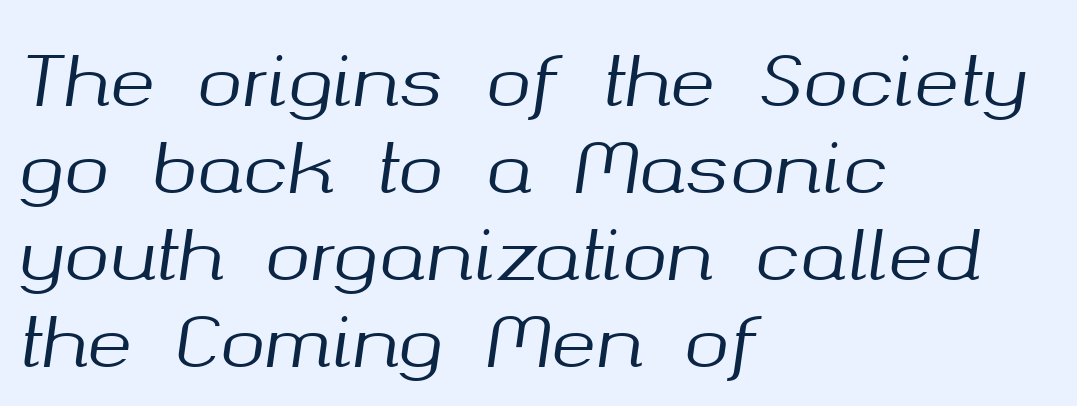
Q: Is the text italic (slanted)? A: Yes, it leans right by about 8 degrees.
Q: Is the text underlined? A: No.
Q: How is the paragraph aligned? A: Left-aligned.
Q: Is the spacing between letters normal or unusually wide? A: Normal.
Q: Is the spacing between lines tight, normal or loose? A: Normal.
Q: Width (condensed, normal, or wide)? A: Normal.
Q: Stroke contrast? A: Medium.
Q: x-height? A: Medium.
Q: Monospaced? A: No.
